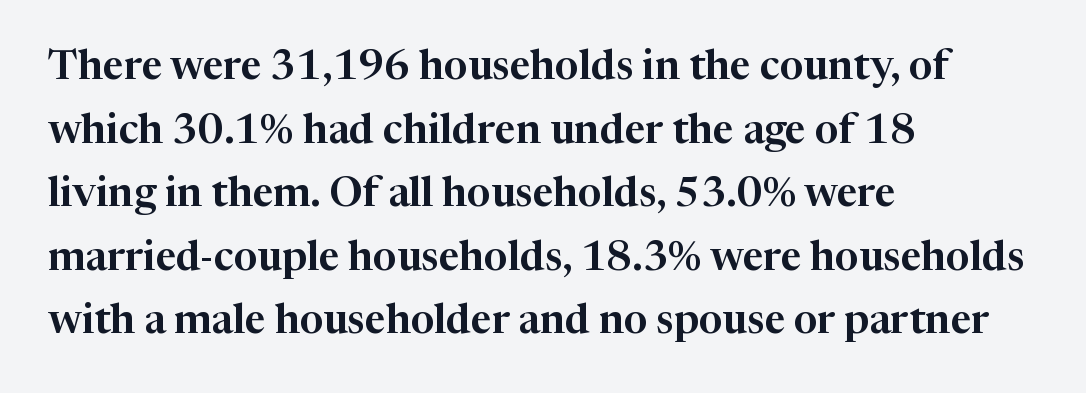
Q: Is the text italic (slanted)? A: No, it is upright.
Q: Is the typeface a serif or a sans-serif typeface? A: Serif.
Q: Is the text underlined? A: No.
Q: How is the paragraph aligned? A: Left-aligned.
Q: Is the spacing between letters normal or unusually wide? A: Normal.
Q: Is the spacing between lines tight, normal or loose? A: Normal.
Q: Width (condensed, normal, or wide)? A: Normal.
Q: Stroke contrast? A: High.
Q: x-height? A: Medium.
Q: Monospaced? A: No.
